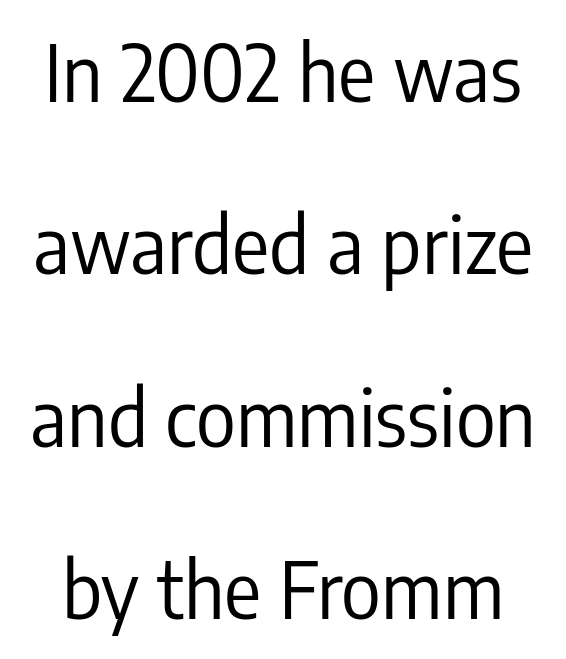
{"serif": "no", "italic": "no", "bold": "no", "weight": "regular", "width": "condensed", "stroke_contrast": "low", "x_height": "medium", "monospaced": "no", "underline": "no", "line_spacing": "loose", "line_spacing_ratio": 2.24, "letter_spacing": "normal", "letter_spacing_em": 0.0, "glyph_px": 77}
